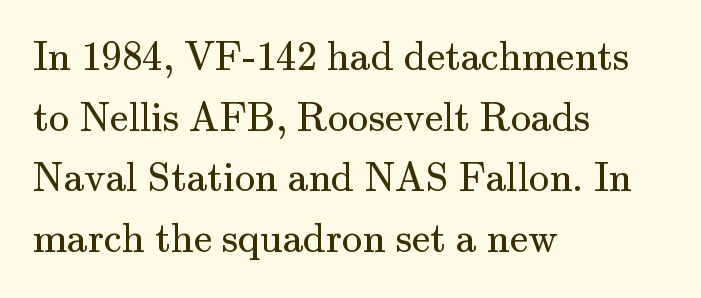
Q: Is the text bold? A: No.
Q: Is the text italic (slanted)? A: No, it is upright.
Q: Is the typeface a serif or a sans-serif typeface? A: Serif.
Q: Is the text underlined? A: No.
Q: How is the paragraph aligned? A: Left-aligned.
Q: Is the spacing between letters normal or unusually wide? A: Normal.
Q: Is the spacing between lines tight, normal or loose? A: Normal.
Q: Width (condensed, normal, or wide)? A: Normal.
Q: Stroke contrast? A: Medium.
Q: x-height? A: Small.
Q: Monospaced? A: No.
